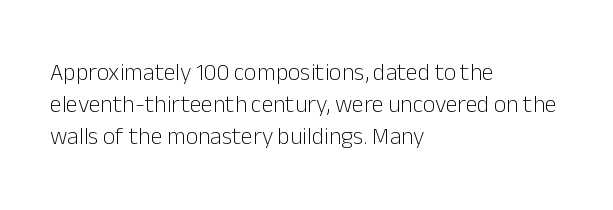
The image shows 24 px text type, upright; set left-aligned, normal line spacing (1.34x), normal letter spacing, not underlined.
